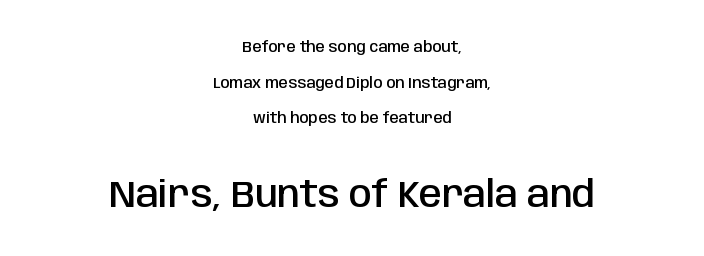
Compared with typical body copy, the letter spacing here is the same. Which of the two is more prominent by size? The second, at the bottom. Honestly, there is no underline to notice here at all. Leftover space on each line is divided equally before and after the words. Notice how the stems are strictly vertical — no italics here.
